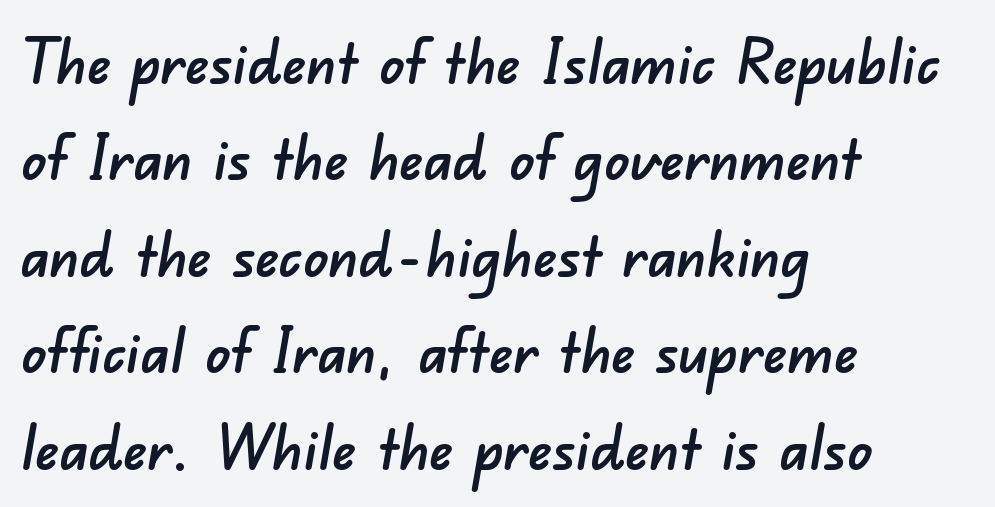
The image shows 61 px sans-serif type; set left-aligned, normal line spacing (1.58x), normal letter spacing, not underlined; low stroke contrast and a small x-height.
